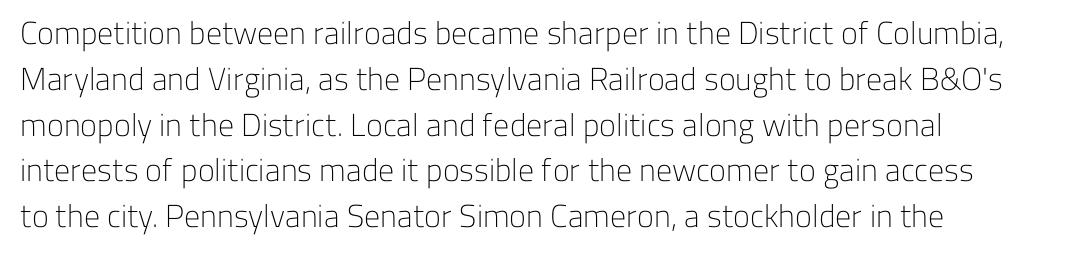
Standard letterfit; no display-style spreading of the glyphs. On a weight scale, this lands at 450 or below. The glyphs in this specimen are sans serif. Each letter keeps its own natural width here, so spacing adapts to shape. The glyphs are unaccompanied by any horizontal stroke below them.
